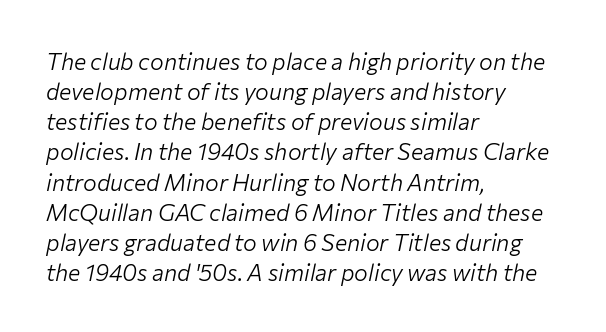
{"italic": "yes", "lean": "right", "slant_degrees": 12, "bold": "no", "underline": "no", "align": "left", "line_spacing": "normal", "line_spacing_ratio": 1.31, "letter_spacing": "normal", "letter_spacing_em": 0.0, "glyph_px": 23}
